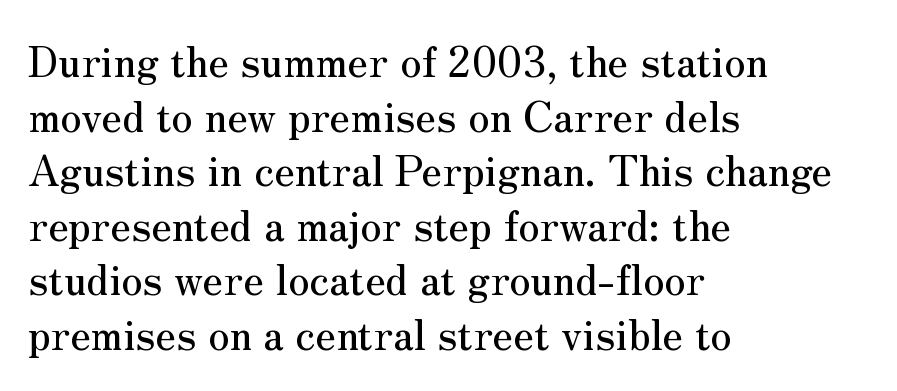
Honestly, there is no underline to notice here at all. This sample is left-justified, so line endings fall wherever the words run out. The face used here is rendered with its standard letterfit. You can tell it's not italic because the verticals are truly vertical. Proportional: the letters do not fall into vertical columns.
